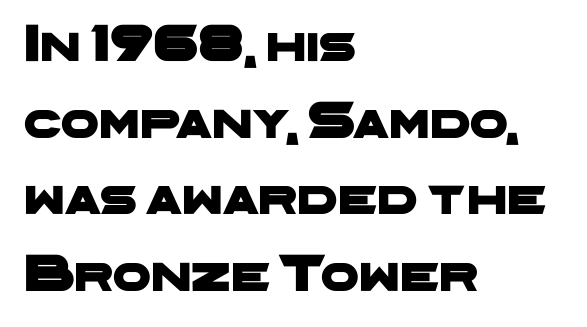
{"serif": "no", "width": "wide", "stroke_contrast": "low", "x_height": "medium", "monospaced": "no", "underline": "no", "align": "left", "line_spacing": "normal", "line_spacing_ratio": 1.42, "letter_spacing": "normal", "letter_spacing_em": 0.0, "glyph_px": 54}
